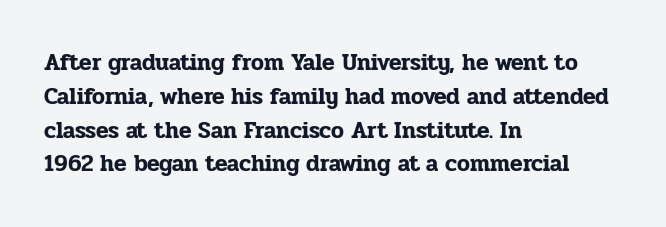
{"italic": "no", "underline": "no", "align": "left", "line_spacing": "normal", "line_spacing_ratio": 1.47, "letter_spacing": "normal", "letter_spacing_em": 0.0, "glyph_px": 23}
